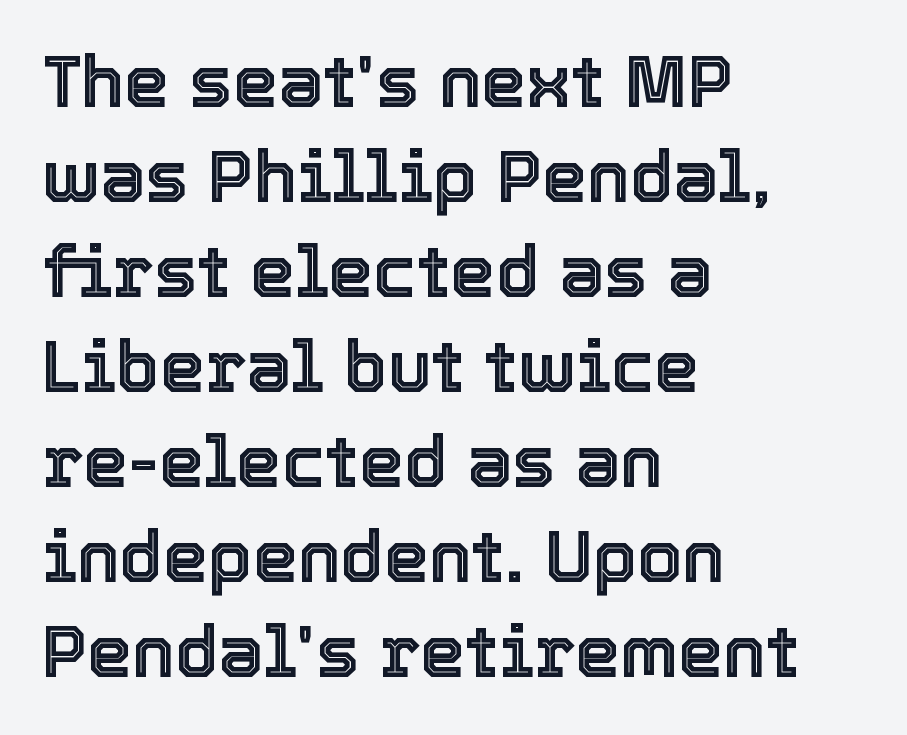
{"italic": "no", "width": "normal", "x_height": "medium", "monospaced": "no", "underline": "no", "align": "left", "line_spacing": "normal", "line_spacing_ratio": 1.32, "letter_spacing": "normal", "letter_spacing_em": 0.0, "glyph_px": 72}
